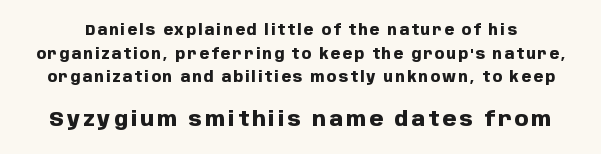
The image shows 20 px bold type, upright; set normal line spacing (1.68x), not underlined; the second (bottom) block is 1.43x larger.
